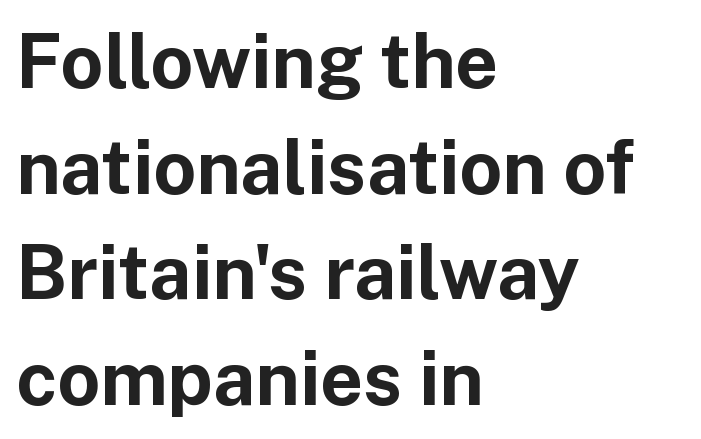
Q: Is the text bold? A: Yes.
Q: Is the text italic (slanted)? A: No, it is upright.
Q: Is the typeface a serif or a sans-serif typeface? A: Sans-serif.
Q: Is the text underlined? A: No.
Q: How is the paragraph aligned? A: Left-aligned.
Q: Is the spacing between letters normal or unusually wide? A: Normal.
Q: Is the spacing between lines tight, normal or loose? A: Normal.
Q: Width (condensed, normal, or wide)? A: Normal.
Q: Stroke contrast? A: Low.
Q: x-height? A: Medium.
Q: Monospaced? A: No.
